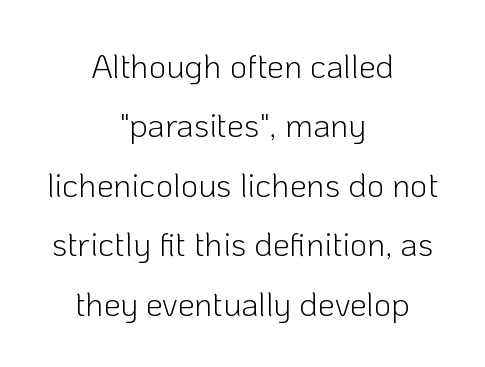
Q: Is the text bold? A: No.
Q: Is the text italic (slanted)? A: No, it is upright.
Q: Is the typeface a serif or a sans-serif typeface? A: Sans-serif.
Q: Is the text underlined? A: No.
Q: How is the paragraph aligned? A: Centered.
Q: Is the spacing between letters normal or unusually wide? A: Normal.
Q: Width (condensed, normal, or wide)? A: Normal.
Q: Stroke contrast? A: Low.
Q: x-height? A: Medium.
Q: Monospaced? A: No.
